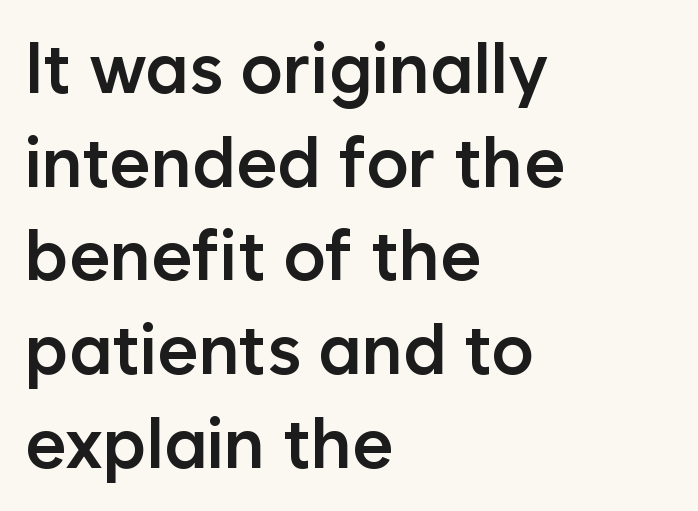
Q: Is the text bold? A: Semi-bold.
Q: Is the text italic (slanted)? A: No, it is upright.
Q: Is the typeface a serif or a sans-serif typeface? A: Sans-serif.
Q: Is the text underlined? A: No.
Q: How is the paragraph aligned? A: Left-aligned.
Q: Is the spacing between letters normal or unusually wide? A: Normal.
Q: Is the spacing between lines tight, normal or loose? A: Normal.
Q: Width (condensed, normal, or wide)? A: Normal.
Q: Stroke contrast? A: Low.
Q: x-height? A: Medium.
Q: Monospaced? A: No.
